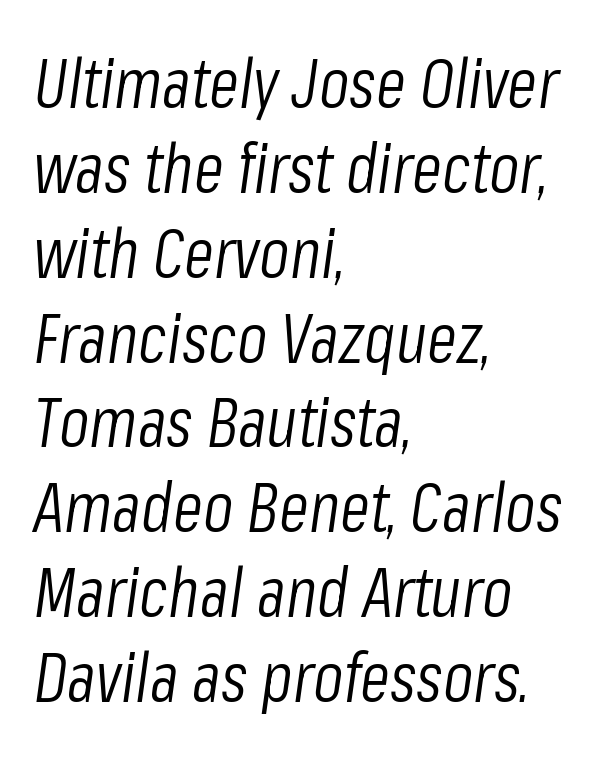
The image shows 69 px light, condensed type, italic (leaning right); set left-aligned, line spacing 1.23x, normal letter spacing, not underlined; low stroke contrast and a medium x-height.
